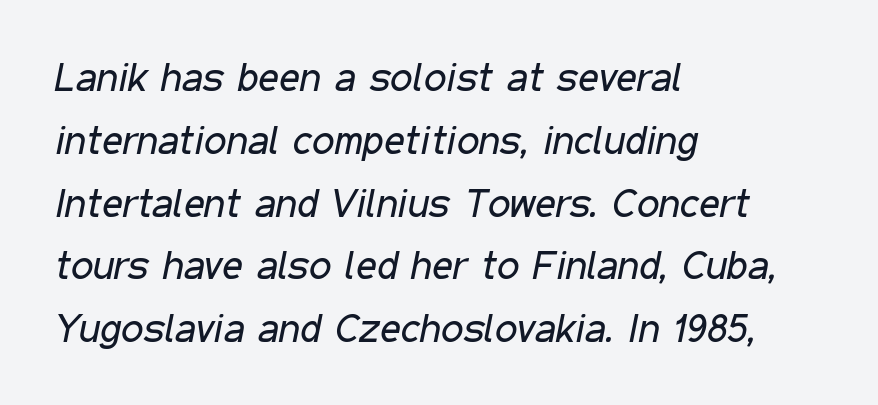
The image shows 40 px regular-weight, condensed type, italic (leaning right); set left-aligned, normal line spacing (1.57x), normal letter spacing, not underlined; low stroke contrast and a medium x-height.
